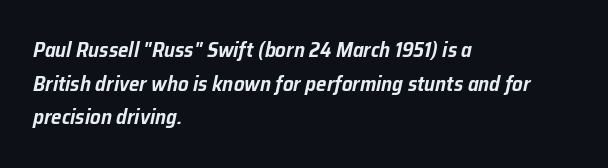
The image shows 21 px text type, italic (leaning right); set left-aligned, normal line spacing (1.6x), normal letter spacing, not underlined.
